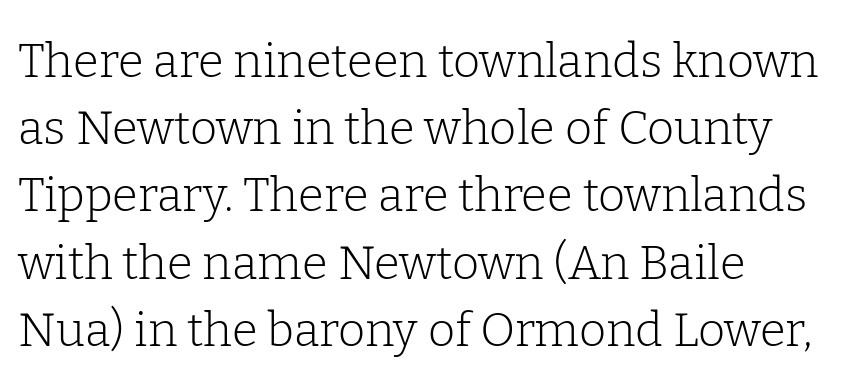
The image shows 47 px light serif type, upright; set left-aligned, normal line spacing (1.43x), normal letter spacing, not underlined; low stroke contrast and a medium x-height.
